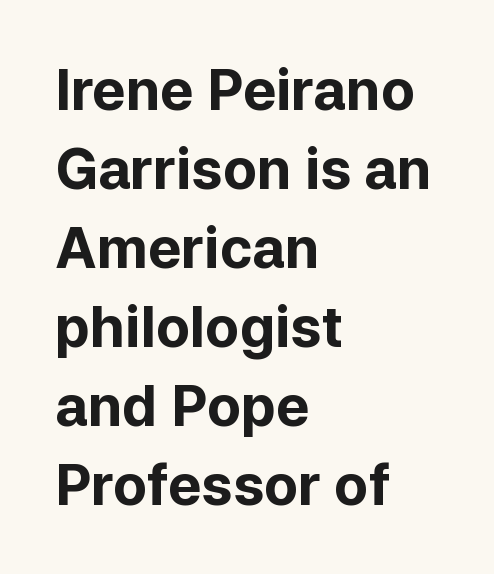
{"serif": "no", "italic": "no", "bold": "yes", "weight": "bold", "width": "normal", "stroke_contrast": "low", "x_height": "medium", "monospaced": "no", "underline": "no", "align": "left", "line_spacing": "normal", "line_spacing_ratio": 1.41, "letter_spacing": "normal", "letter_spacing_em": 0.0, "glyph_px": 56}
